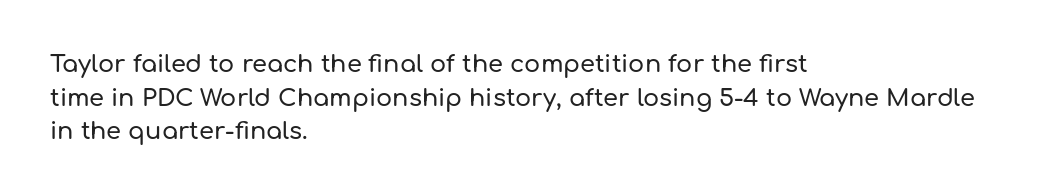
{"italic": "no", "underline": "no", "align": "left", "line_spacing": "normal", "line_spacing_ratio": 1.4, "letter_spacing": "normal", "letter_spacing_em": 0.0, "glyph_px": 24}
